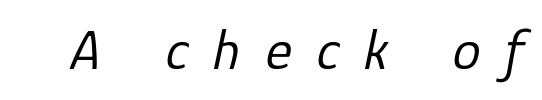
The image shows 56 px regular-weight type, italic (leaning right); set unusually wide letter spacing (+0.45 em), not underlined; low stroke contrast and a medium x-height.
